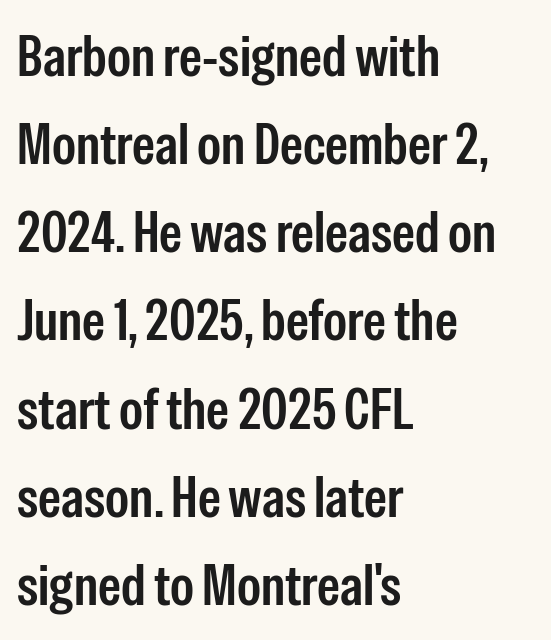
The image shows 58 px condensed sans-serif type, upright; set left-aligned, normal line spacing (1.52x), normal letter spacing, not underlined; low stroke contrast and a medium x-height.
